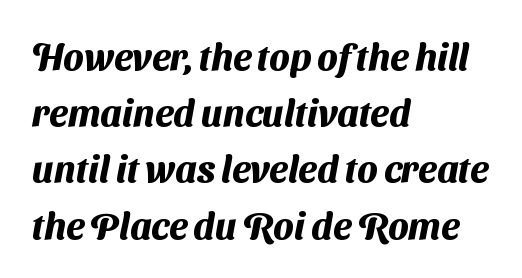
{"serif": "no", "bold": "yes", "weight": "heavy", "width": "normal", "stroke_contrast": "medium", "x_height": "medium", "monospaced": "no", "underline": "no", "align": "left", "line_spacing": "normal", "line_spacing_ratio": 1.52, "letter_spacing": "normal", "letter_spacing_em": 0.0, "glyph_px": 37}
